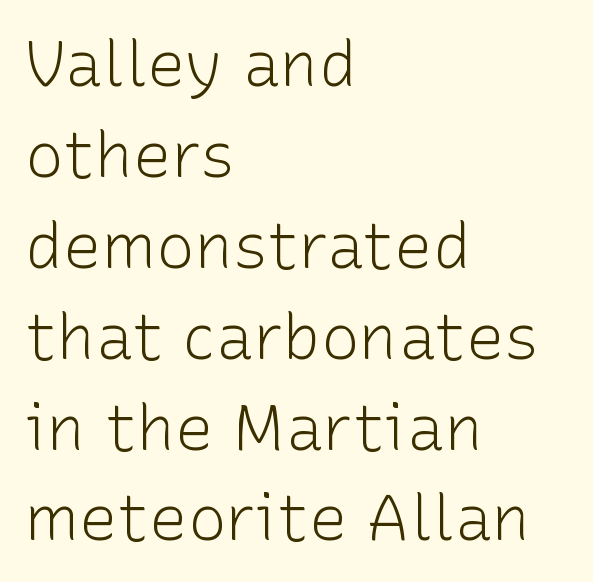
Q: Is the text bold? A: No.
Q: Is the text italic (slanted)? A: No, it is upright.
Q: Is the typeface a serif or a sans-serif typeface? A: Sans-serif.
Q: Is the text underlined? A: No.
Q: How is the paragraph aligned? A: Left-aligned.
Q: Is the spacing between letters normal or unusually wide? A: Normal.
Q: Is the spacing between lines tight, normal or loose? A: Normal.
Q: Width (condensed, normal, or wide)? A: Normal.
Q: Stroke contrast? A: Low.
Q: x-height? A: Medium.
Q: Monospaced? A: No.
